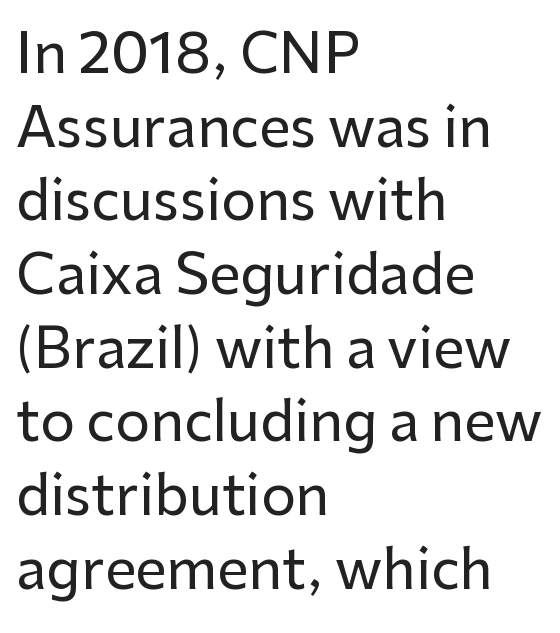
{"serif": "no", "italic": "no", "width": "normal", "stroke_contrast": "low", "x_height": "medium", "monospaced": "no", "underline": "no", "align": "left", "line_spacing": "normal", "line_spacing_ratio": 1.34, "letter_spacing": "normal", "letter_spacing_em": 0.0, "glyph_px": 55}
